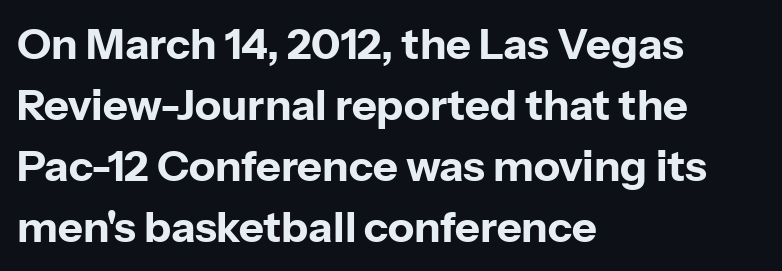
{"serif": "no", "italic": "no", "bold": "yes", "weight": "bold", "width": "normal", "stroke_contrast": "low", "x_height": "medium", "monospaced": "no", "underline": "no", "align": "left", "line_spacing": "normal", "line_spacing_ratio": 1.42, "letter_spacing": "normal", "letter_spacing_em": 0.0, "glyph_px": 43}
